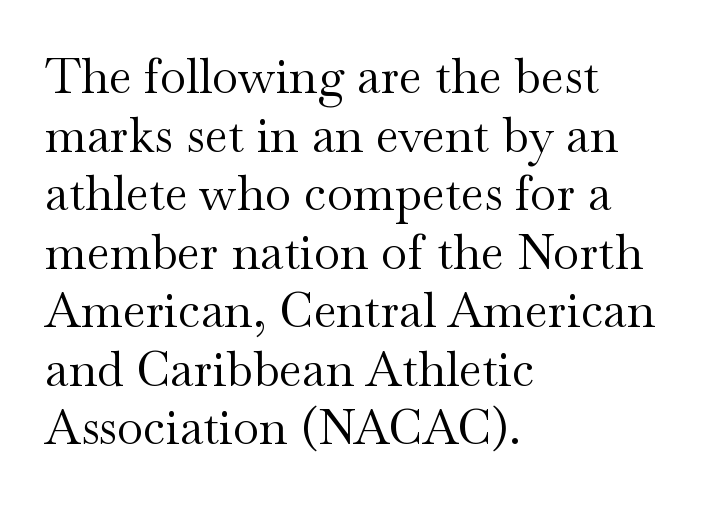
No word sits above an underline. A quiet, ordinary-to-light weight characterises the typeface. Think of a printed novel: that variable character pitch is what you see here. Every character sits straight up, as roman type does. Compared with typical body copy, the letter spacing here is the same.
